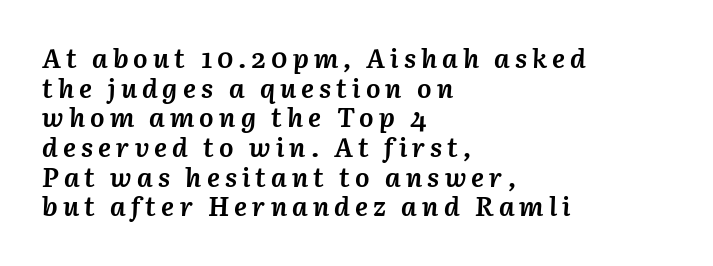
Casual observation: everything's shoved over to the left. The rendering applies a slant to the glyphs. I'd describe the lettering as bold — thick and assertive. The words here are not underlined. How would I describe the line gaps? Narrow and economical.
